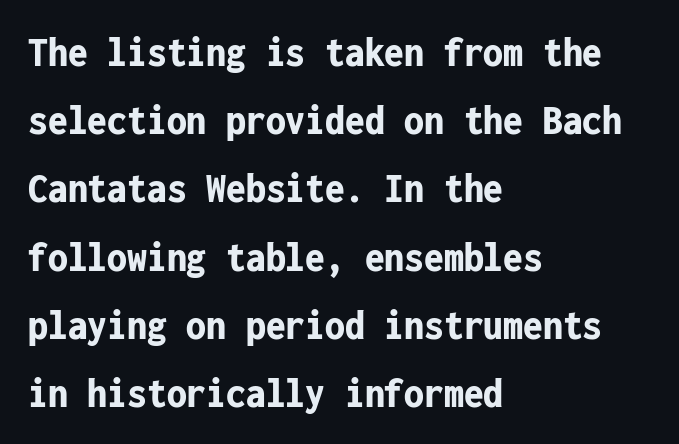
The image shows 44 px bold, condensed sans-serif type, upright, monospaced; set left-aligned, normal line spacing (1.55x), normal letter spacing, not underlined; low stroke contrast and a medium x-height.
